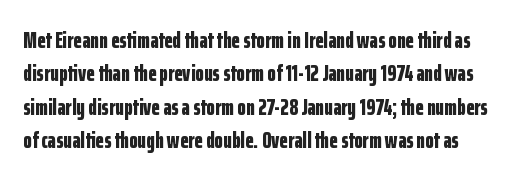
Q: Is the text bold? A: Yes.
Q: Is the text italic (slanted)? A: No, it is upright.
Q: Is the text underlined? A: No.
Q: Is the spacing between letters normal or unusually wide? A: Normal.
Q: Is the spacing between lines tight, normal or loose? A: Normal.
